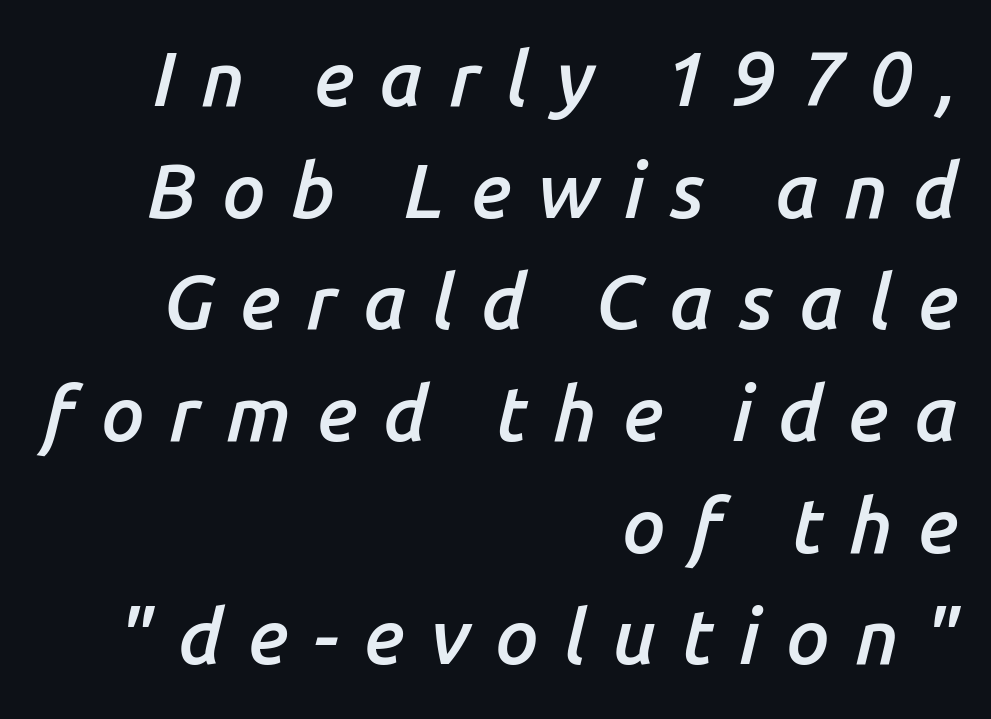
{"italic": "yes", "lean": "right", "slant_degrees": 14, "bold": "semi", "weight": "semibold", "width": "normal", "stroke_contrast": "low", "x_height": "medium", "monospaced": "no", "underline": "no", "align": "right", "line_spacing": "normal", "line_spacing_ratio": 1.45, "letter_spacing": "wide", "letter_spacing_em": 0.33, "glyph_px": 77}
